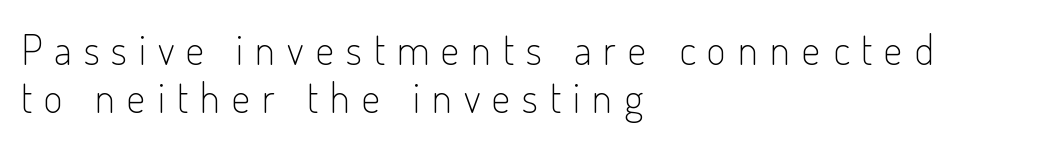
Q: Is the text bold? A: No.
Q: Is the text italic (slanted)? A: No, it is upright.
Q: Is the typeface a serif or a sans-serif typeface? A: Sans-serif.
Q: Is the text underlined? A: No.
Q: How is the paragraph aligned? A: Left-aligned.
Q: Is the spacing between letters normal or unusually wide? A: Unusually wide.
Q: Is the spacing between lines tight, normal or loose? A: Tight.
Q: Width (condensed, normal, or wide)? A: Condensed.
Q: Stroke contrast? A: Low.
Q: x-height? A: Small.
Q: Monospaced? A: No.
